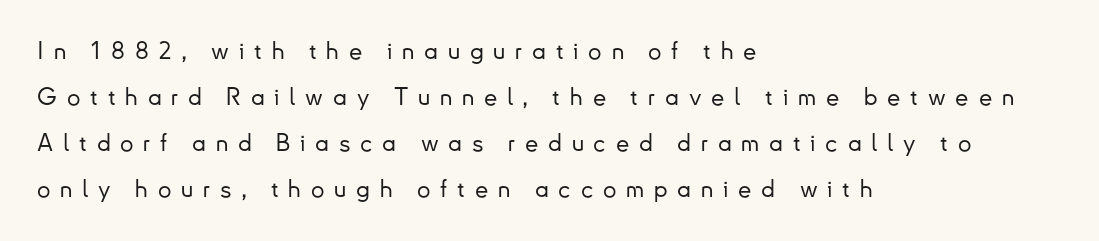
Q: Is the text italic (slanted)? A: No, it is upright.
Q: Is the text underlined? A: No.
Q: How is the paragraph aligned? A: Left-aligned.
Q: Is the spacing between letters normal or unusually wide? A: Unusually wide.
Q: Is the spacing between lines tight, normal or loose? A: Loose.
